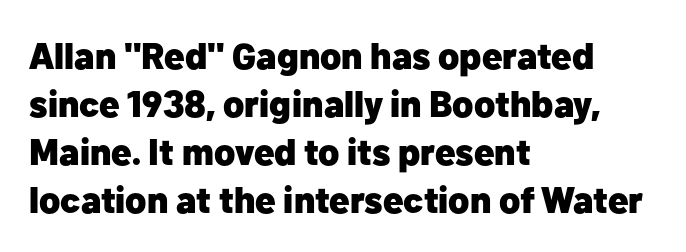
The image shows 37 px heavy sans-serif type, upright; set left-aligned, normal line spacing (1.3x), normal letter spacing, not underlined; low stroke contrast and a medium x-height.
